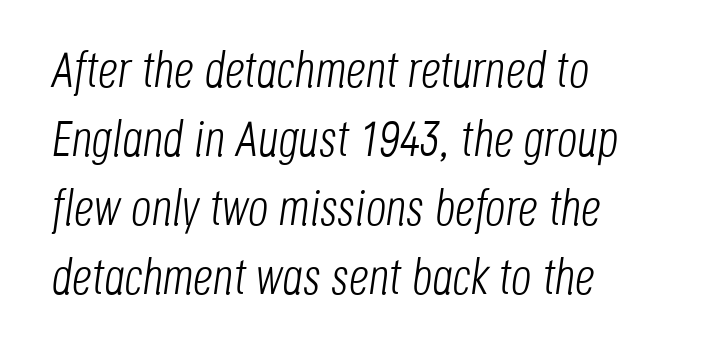
Q: Is the text bold? A: No.
Q: Is the text italic (slanted)? A: Yes, it leans right by about 8 degrees.
Q: Is the text underlined? A: No.
Q: How is the paragraph aligned? A: Left-aligned.
Q: Is the spacing between letters normal or unusually wide? A: Normal.
Q: Is the spacing between lines tight, normal or loose? A: Normal.
Q: Width (condensed, normal, or wide)? A: Condensed.
Q: Stroke contrast? A: Low.
Q: x-height? A: Large.
Q: Monospaced? A: No.
